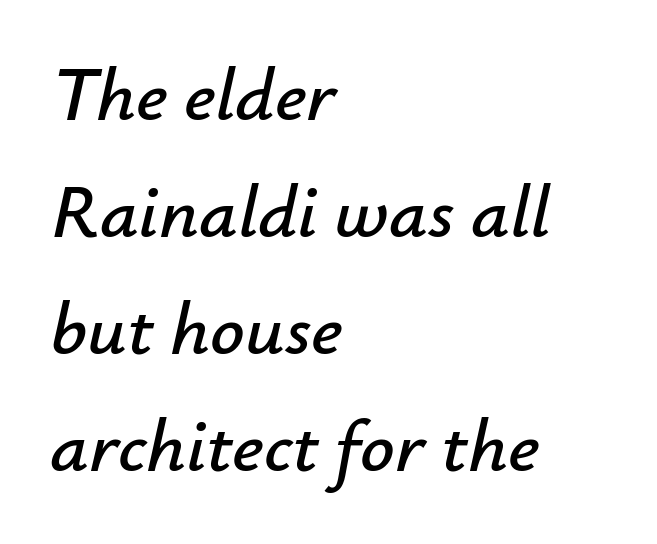
The image shows 76 px text type, italic (leaning right); set left-aligned, normal line spacing (1.54x), normal letter spacing, not underlined; low stroke contrast and a small x-height.
